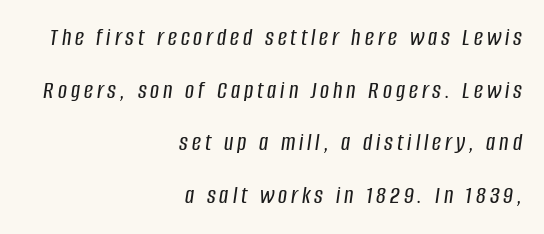
Honestly, there is no underline to notice here at all. If you drew a line through each stem, it would be angled. The line-height multiplier appears high, well above default. Compared with a flush-left layout, this one pins lines to the opposite, right side.
